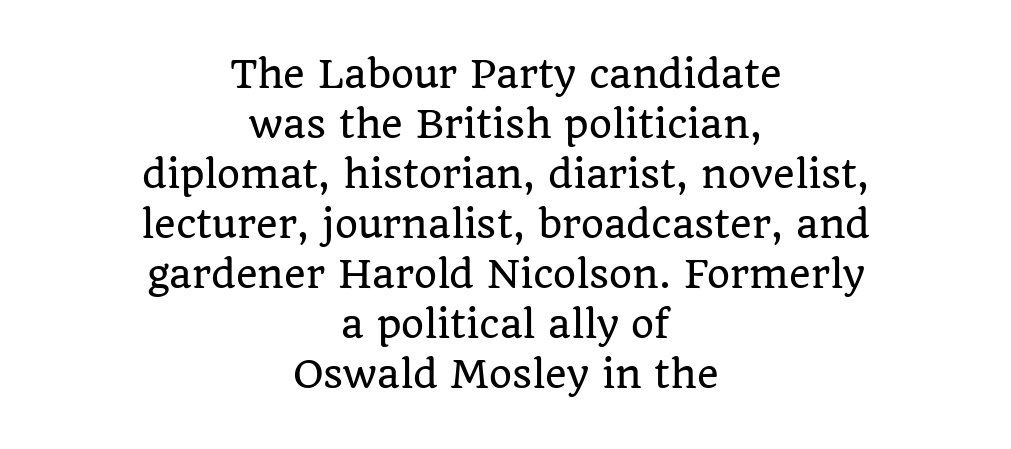
The image shows 37 px serif type, upright; set centered, normal line spacing (1.35x), normal letter spacing, not underlined; low stroke contrast and a large x-height.
